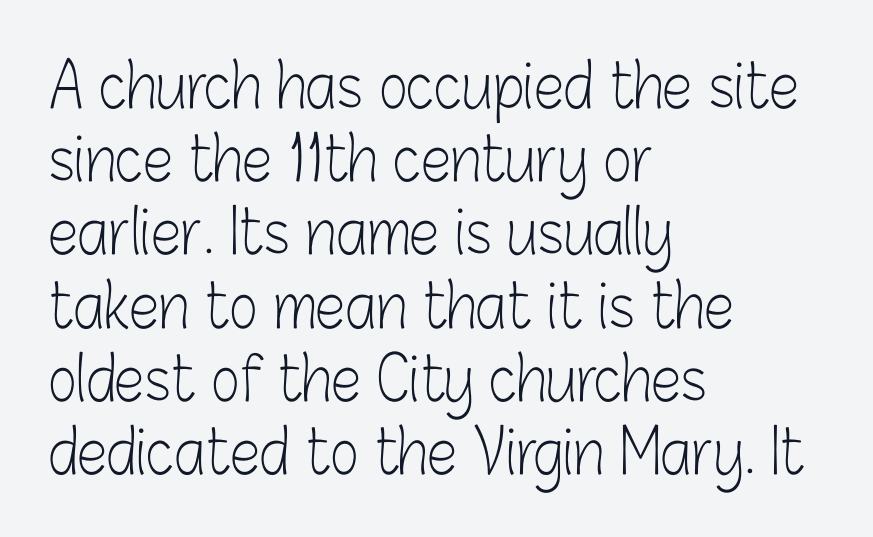
The image shows 61 px light, condensed sans-serif type, upright; set left-aligned, line spacing 1.2x, normal letter spacing, not underlined; low stroke contrast and a medium x-height.
